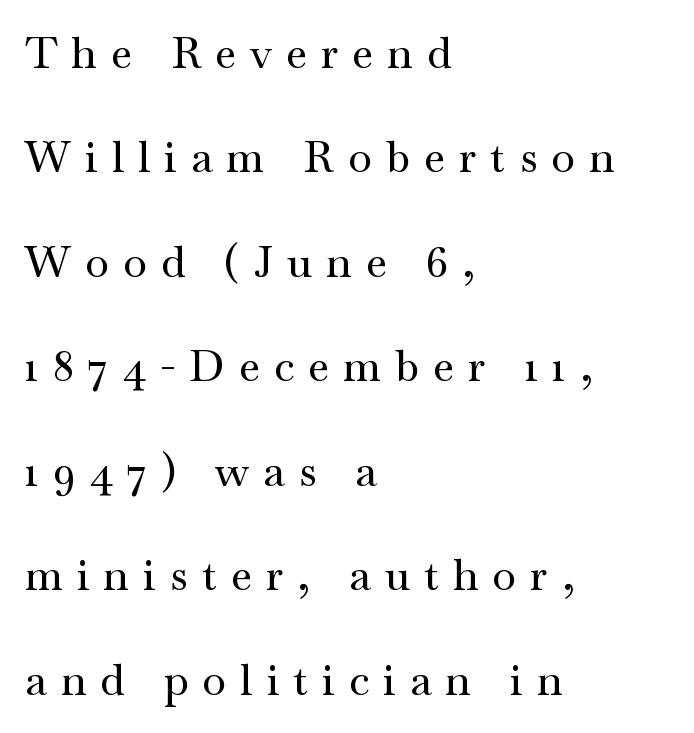
The image shows 43 px wide serif type, upright; set left-aligned, loose line spacing (2.43x), unusually wide letter spacing (+0.33 em), not underlined; medium stroke contrast and a small x-height.
